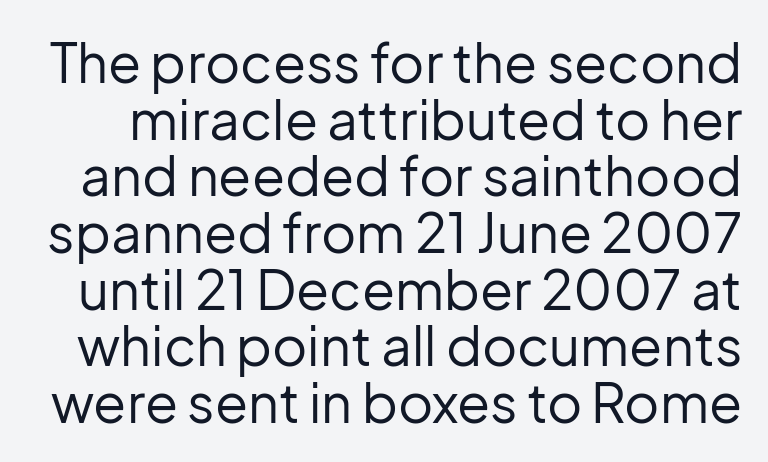
Q: Is the text bold? A: No.
Q: Is the text italic (slanted)? A: No, it is upright.
Q: Is the typeface a serif or a sans-serif typeface? A: Sans-serif.
Q: Is the text underlined? A: No.
Q: Is the spacing between letters normal or unusually wide? A: Normal.
Q: Is the spacing between lines tight, normal or loose? A: Tight.
Q: Width (condensed, normal, or wide)? A: Normal.
Q: Stroke contrast? A: Low.
Q: x-height? A: Medium.
Q: Monospaced? A: No.
